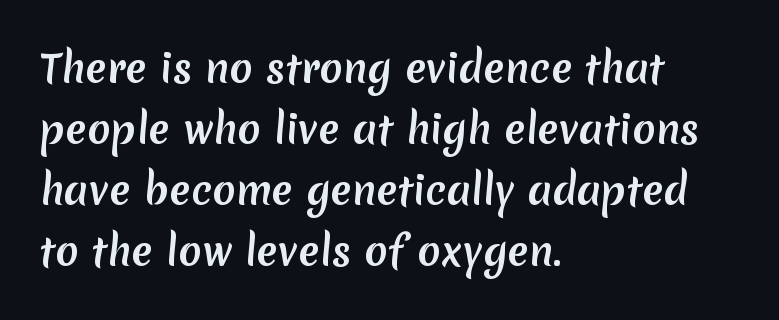
Q: Is the typeface a serif or a sans-serif typeface? A: Sans-serif.
Q: Is the text underlined? A: No.
Q: How is the paragraph aligned? A: Left-aligned.
Q: Is the spacing between letters normal or unusually wide? A: Normal.
Q: Is the spacing between lines tight, normal or loose? A: Normal.
Q: Width (condensed, normal, or wide)? A: Normal.
Q: Stroke contrast? A: Medium.
Q: x-height? A: Medium.
Q: Monospaced? A: No.
